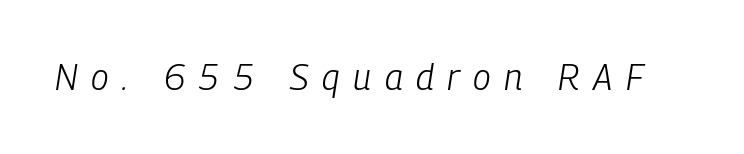
The image shows 36 px light, condensed type, italic (leaning right); set unusually wide letter spacing (+0.37 em), not underlined; low stroke contrast and a medium x-height.
